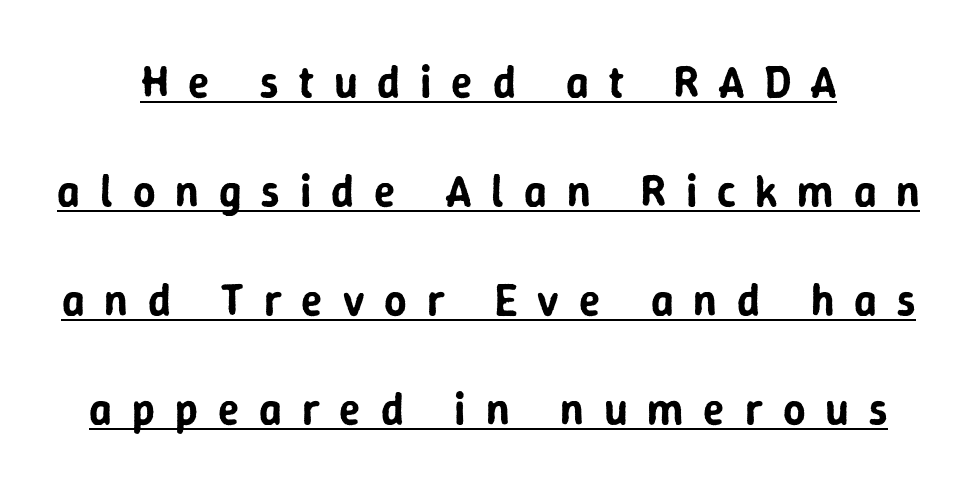
A typesetter would mark this as roman, not italic. Caption: expanded tracking, letters set apart. Nothing sits at the stroke ends, so this counts as sans-serif. The glyphs are accompanied by a horizontal stroke just below them.
